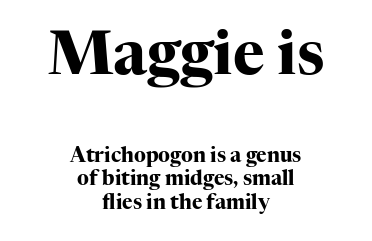
Q: Is the text bold? A: Yes.
Q: Is the text italic (slanted)? A: No, it is upright.
Q: Is the typeface a serif or a sans-serif typeface? A: Serif.
Q: Is the text underlined? A: No.
Q: How is the paragraph aligned? A: Centered.
Q: Is the spacing between letters normal or unusually wide? A: Normal.
Q: Which block of text is set in a larger size, the first (top) or the second (bottom)? A: The first (top) one.
Q: Width (condensed, normal, or wide)? A: Normal.
Q: Stroke contrast? A: High.
Q: x-height? A: Medium.
Q: Monospaced? A: No.
